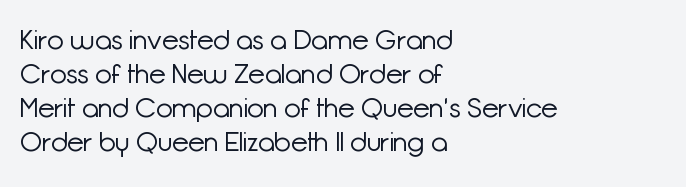
{"italic": "no", "bold": "no", "underline": "no", "align": "left", "line_spacing": "normal", "line_spacing_ratio": 1.26, "letter_spacing": "normal", "letter_spacing_em": 0.0, "glyph_px": 27}
